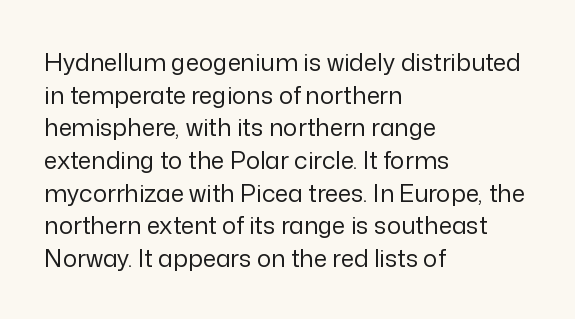
The image shows 24 px text type, upright; set left-aligned, normal line spacing (1.36x), normal letter spacing, not underlined.
